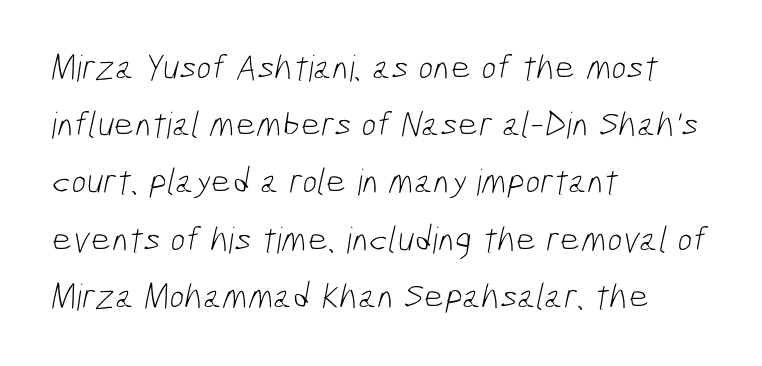
The image shows 36 px light, condensed sans-serif type; set left-aligned, normal line spacing (1.59x), normal letter spacing, not underlined; low stroke contrast and a medium x-height.
